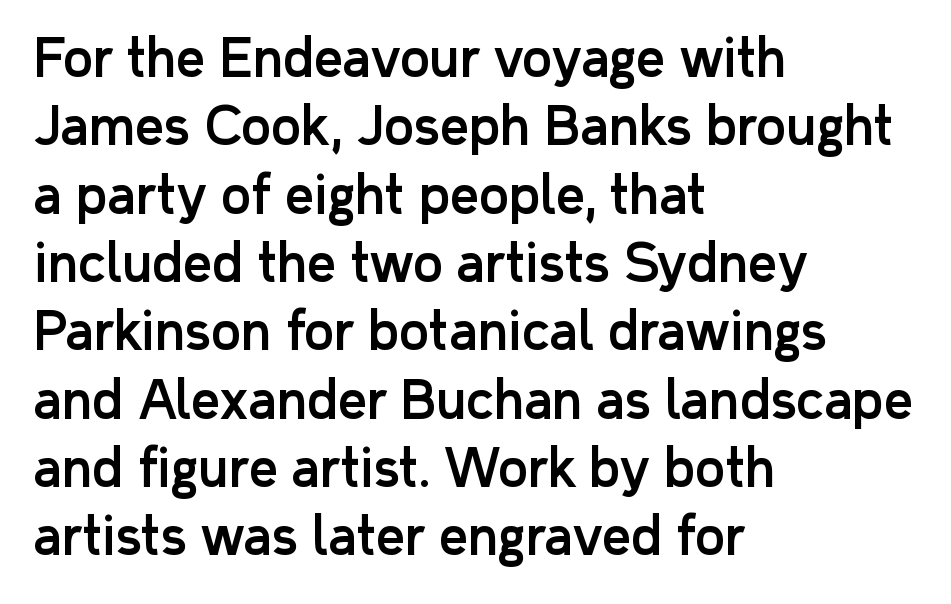
Q: Is the text italic (slanted)? A: No, it is upright.
Q: Is the typeface a serif or a sans-serif typeface? A: Sans-serif.
Q: Is the text underlined? A: No.
Q: How is the paragraph aligned? A: Left-aligned.
Q: Is the spacing between letters normal or unusually wide? A: Normal.
Q: Is the spacing between lines tight, normal or loose? A: Normal.
Q: Width (condensed, normal, or wide)? A: Normal.
Q: Stroke contrast? A: Low.
Q: x-height? A: Medium.
Q: Monospaced? A: No.
